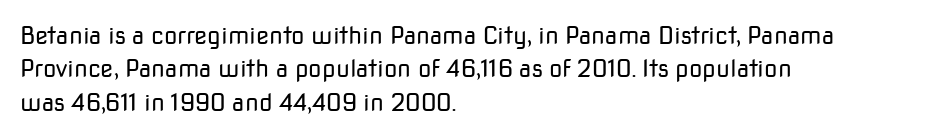
The letterforms sit at book weight or below. Posture: straight, roman, zero tilt. Tracking value appears to be zero — textbook default spacing. The passage shown stacks its lines at a standard gap. Is the block centered? No — it sits flush against the left margin. The foot of each line stays bare and open.
